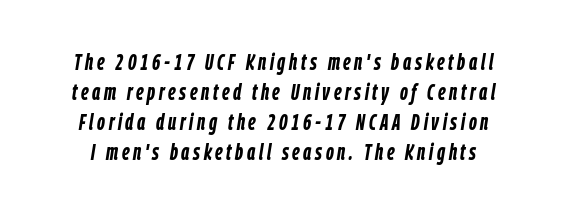
{"italic": "yes", "lean": "right", "slant_degrees": 9, "bold": "yes", "underline": "no", "line_spacing": "normal", "line_spacing_ratio": 1.3, "glyph_px": 23}
